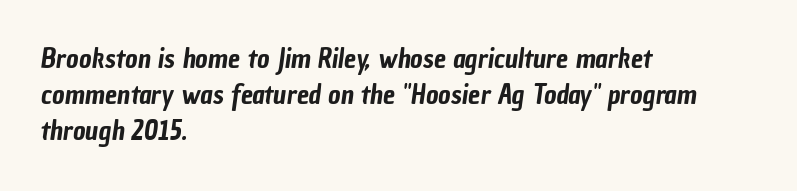
Q: Is the text underlined? A: No.
Q: How is the paragraph aligned? A: Left-aligned.
Q: Is the spacing between letters normal or unusually wide? A: Normal.
Q: Is the spacing between lines tight, normal or loose? A: Normal.
